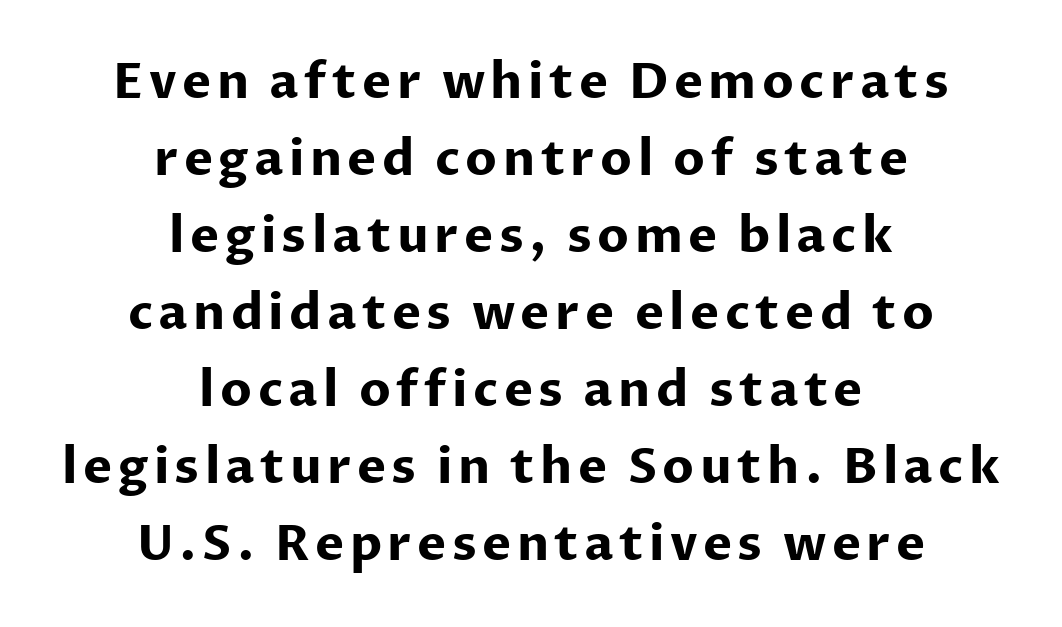
Q: Is the text bold? A: Yes.
Q: Is the text italic (slanted)? A: No, it is upright.
Q: Is the typeface a serif or a sans-serif typeface? A: Sans-serif.
Q: Is the text underlined? A: No.
Q: How is the paragraph aligned? A: Centered.
Q: Is the spacing between lines tight, normal or loose? A: Normal.
Q: Width (condensed, normal, or wide)? A: Normal.
Q: Stroke contrast? A: Low.
Q: x-height? A: Medium.
Q: Monospaced? A: No.
